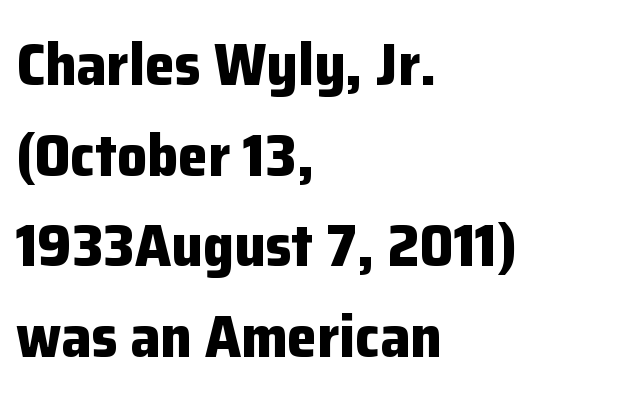
The image shows 60 px bold sans-serif type, upright; set left-aligned, normal line spacing (1.51x), normal letter spacing, not underlined; low stroke contrast and a medium x-height.
